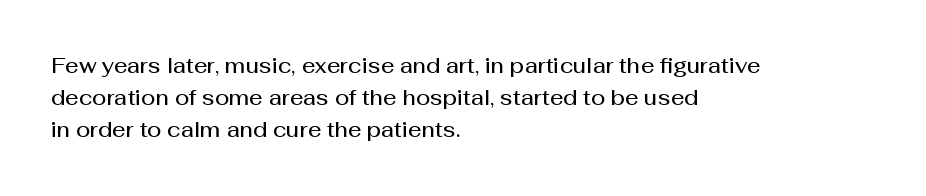
{"italic": "no", "bold": "semi", "underline": "no", "align": "left", "line_spacing": "normal", "line_spacing_ratio": 1.53, "letter_spacing": "normal", "letter_spacing_em": 0.0, "glyph_px": 21}
